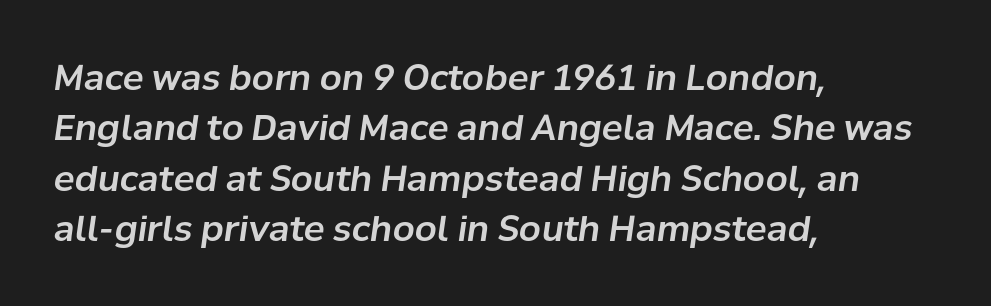
{"italic": "yes", "lean": "right", "slant_degrees": 8, "width": "normal", "stroke_contrast": "low", "x_height": "medium", "monospaced": "no", "underline": "no", "align": "left", "line_spacing": "normal", "line_spacing_ratio": 1.44, "letter_spacing": "normal", "letter_spacing_em": 0.0, "glyph_px": 35}
